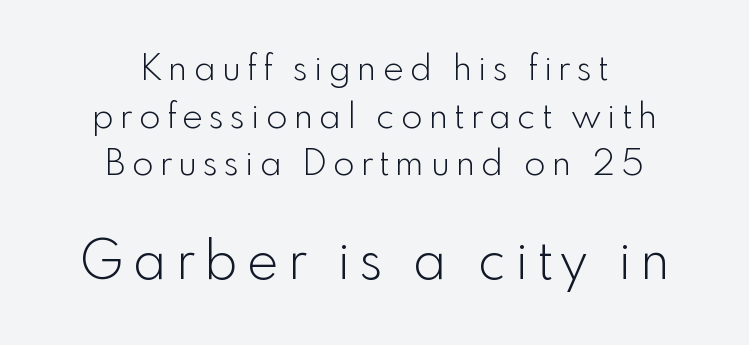
Q: Is the text bold? A: No.
Q: Is the text italic (slanted)? A: No, it is upright.
Q: Is the typeface a serif or a sans-serif typeface? A: Sans-serif.
Q: Is the text underlined? A: No.
Q: How is the paragraph aligned? A: Centered.
Q: Is the spacing between lines tight, normal or loose? A: Normal.
Q: Which block of text is set in a larger size, the first (top) or the second (bottom)? A: The second (bottom) one.
Q: Width (condensed, normal, or wide)? A: Normal.
Q: x-height? A: Small.
Q: Monospaced? A: No.
